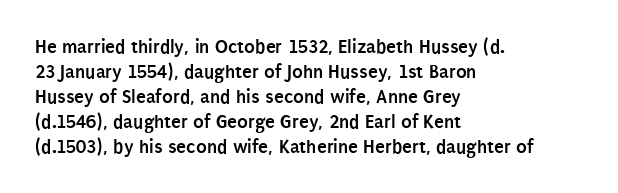
Q: Is the text bold? A: Yes.
Q: Is the text italic (slanted)? A: No, it is upright.
Q: Is the text underlined? A: No.
Q: How is the paragraph aligned? A: Left-aligned.
Q: Is the spacing between letters normal or unusually wide? A: Normal.
Q: Is the spacing between lines tight, normal or loose? A: Normal.
